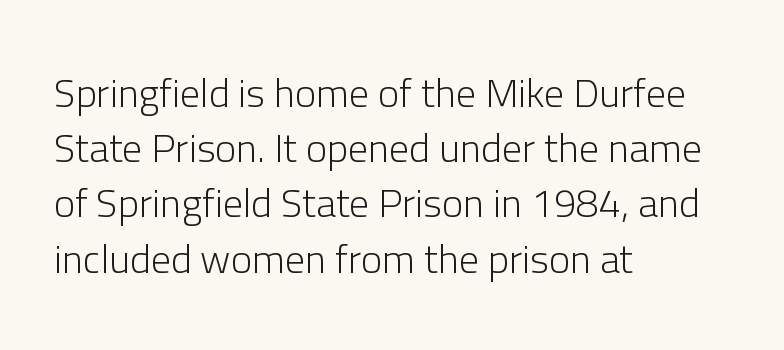
Are there feet on the stems? There aren't — it's a sans. Standard letterfit; no display-style spreading of the glyphs. In terms of leading, this rendering sits right in the middle. Ascenders rise straight up at ninety degrees.
